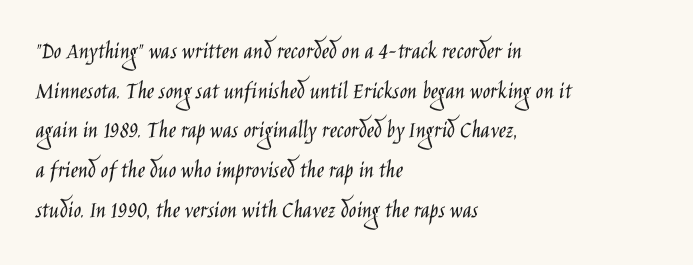
The image shows 25 px text type; set left-aligned, normal line spacing (1.59x), normal letter spacing, not underlined.
